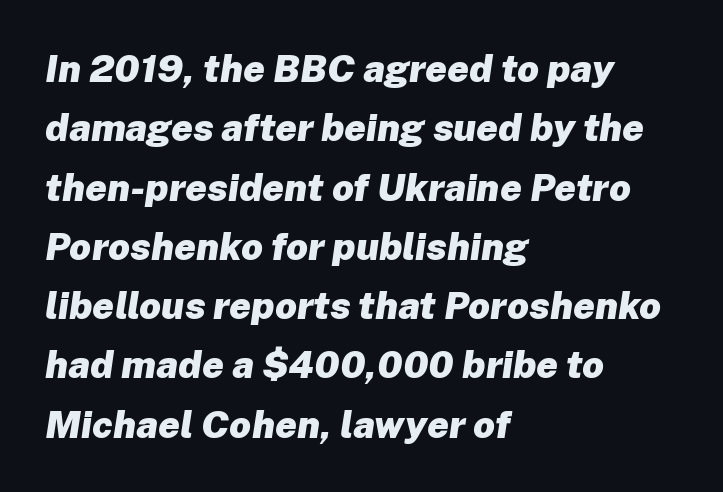
Q: Is the text bold? A: Yes.
Q: Is the text italic (slanted)? A: Yes, it leans right by about 8 degrees.
Q: Is the text underlined? A: No.
Q: How is the paragraph aligned? A: Left-aligned.
Q: Is the spacing between letters normal or unusually wide? A: Normal.
Q: Is the spacing between lines tight, normal or loose? A: Normal.
Q: Width (condensed, normal, or wide)? A: Normal.
Q: Stroke contrast? A: Low.
Q: x-height? A: Medium.
Q: Monospaced? A: No.
